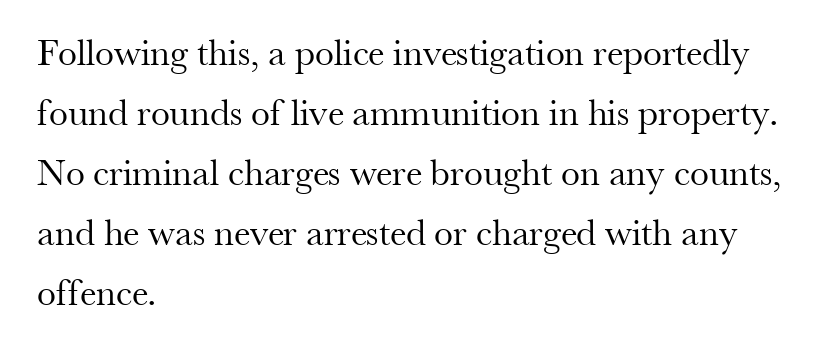
Q: Is the text bold? A: No.
Q: Is the text italic (slanted)? A: No, it is upright.
Q: Is the typeface a serif or a sans-serif typeface? A: Serif.
Q: Is the text underlined? A: No.
Q: How is the paragraph aligned? A: Left-aligned.
Q: Is the spacing between letters normal or unusually wide? A: Normal.
Q: Is the spacing between lines tight, normal or loose? A: Normal.
Q: Width (condensed, normal, or wide)? A: Normal.
Q: Stroke contrast? A: Medium.
Q: x-height? A: Small.
Q: Monospaced? A: No.
